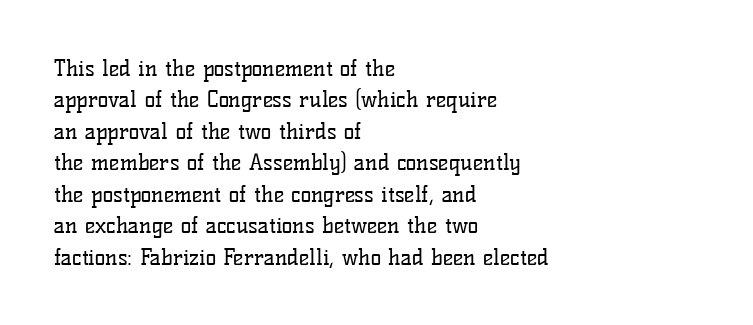
The image shows 22 px text type, upright; set left-aligned, normal line spacing (1.43x), normal letter spacing, not underlined.
